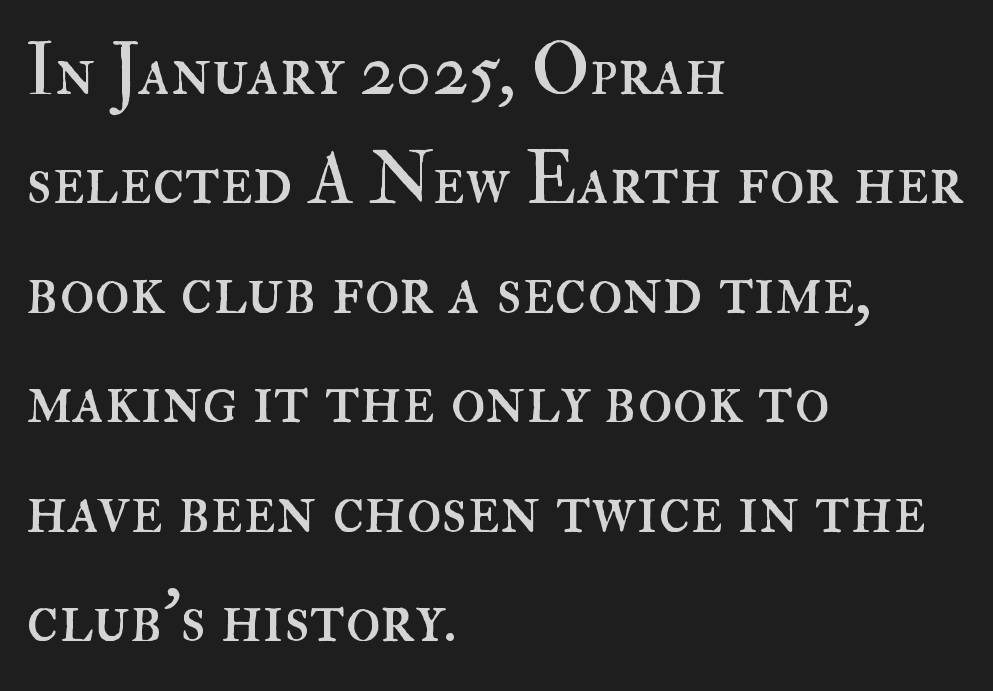
Q: Is the text bold? A: No.
Q: Is the text italic (slanted)? A: No, it is upright.
Q: Is the text underlined? A: No.
Q: How is the paragraph aligned? A: Left-aligned.
Q: Is the spacing between letters normal or unusually wide? A: Normal.
Q: Is the spacing between lines tight, normal or loose? A: Normal.
Q: Width (condensed, normal, or wide)? A: Normal.
Q: Stroke contrast? A: High.
Q: x-height? A: Small.
Q: Monospaced? A: No.
